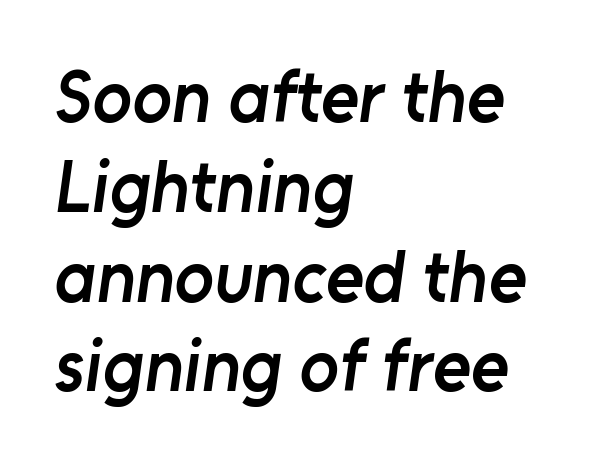
The image shows 73 px semibold sans-serif type; set left-aligned, line spacing 1.23x, normal letter spacing, not underlined; low stroke contrast and a medium x-height.
